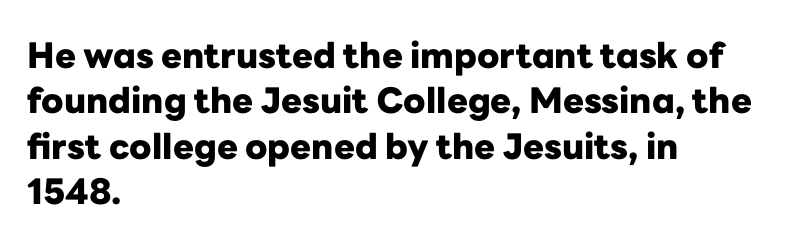
Q: Is the text bold? A: Yes.
Q: Is the text italic (slanted)? A: No, it is upright.
Q: Is the typeface a serif or a sans-serif typeface? A: Sans-serif.
Q: Is the text underlined? A: No.
Q: How is the paragraph aligned? A: Left-aligned.
Q: Is the spacing between letters normal or unusually wide? A: Normal.
Q: Is the spacing between lines tight, normal or loose? A: Normal.
Q: Width (condensed, normal, or wide)? A: Normal.
Q: Stroke contrast? A: Low.
Q: x-height? A: Medium.
Q: Monospaced? A: No.
